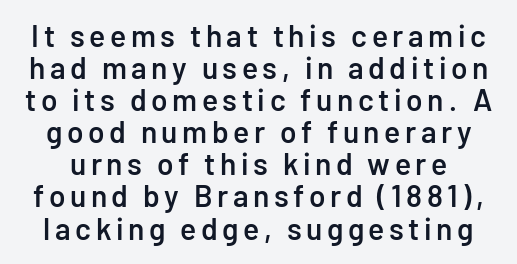
A fair bit of extra ink — the face is semibold, not bold. Is this a sans? Yes — the strokes have no serifs. Glance below the letters and you will spot only blank space. Students, observe: this is what under-led, compact text looks like. Every stem runs plumb, perpendicular to the baseline. Each letter keeps its own natural width here, so spacing adapts to shape.
